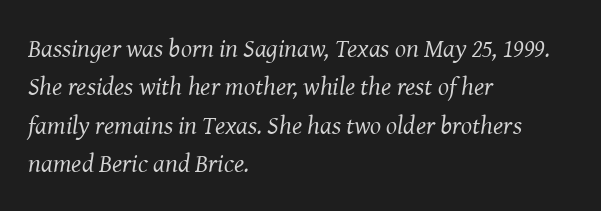
The image shows 26 px text type, italic (leaning right); set left-aligned, normal line spacing (1.48x), normal letter spacing, not underlined.
